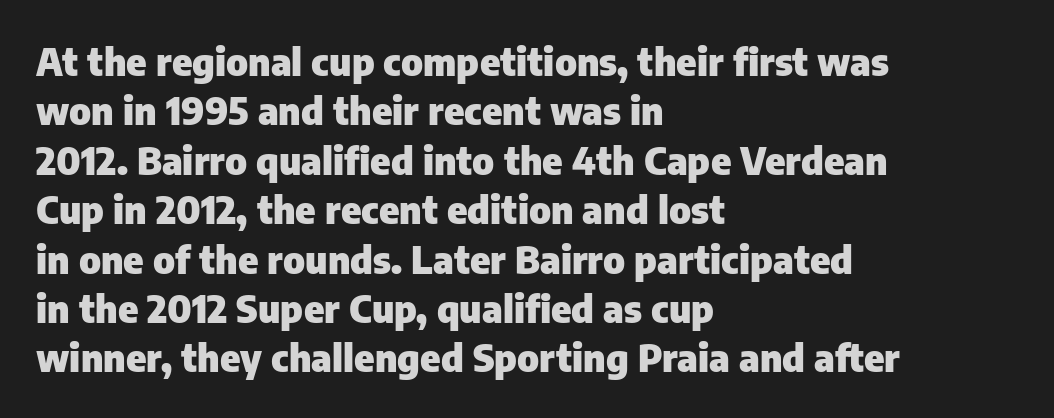
The image shows 38 px heavy sans-serif type, upright; set left-aligned, normal line spacing (1.3x), normal letter spacing, not underlined; low stroke contrast and a medium x-height.
